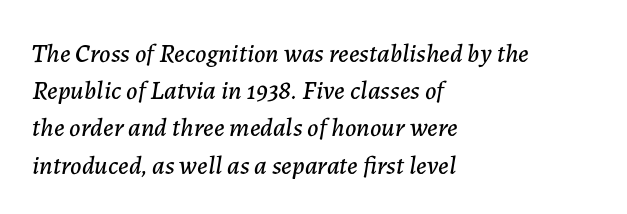
The rendering uses a moderate line-height, typical for paragraphs. This rendering features lettering with no underline. The tracking reads as untouched default to a designer's eye. These lines were composed using italics. The setting favours the left margin, as ordinary paragraphs usually do.
